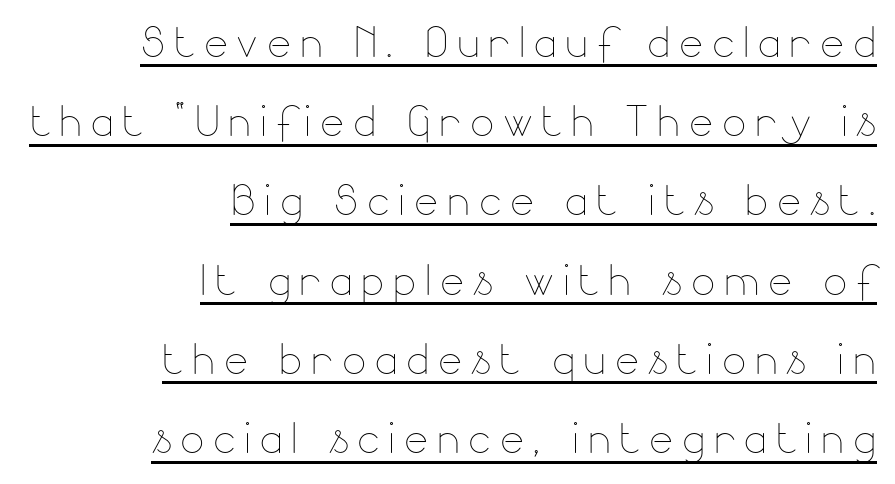
Q: Is the text bold? A: No.
Q: Is the text italic (slanted)? A: No, it is upright.
Q: Is the text underlined? A: Yes.
Q: How is the paragraph aligned? A: Right-aligned.
Q: Is the spacing between lines tight, normal or loose? A: Normal.
Q: Width (condensed, normal, or wide)? A: Normal.
Q: Stroke contrast? A: Low.
Q: x-height? A: Small.
Q: Monospaced? A: No.
